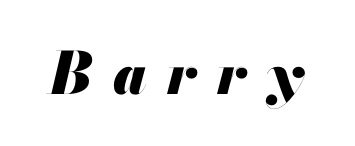
The image shows 58 px heavy type, italic (leaning right); set unusually wide letter spacing (+0.36 em), not underlined; medium stroke contrast and a small x-height.
